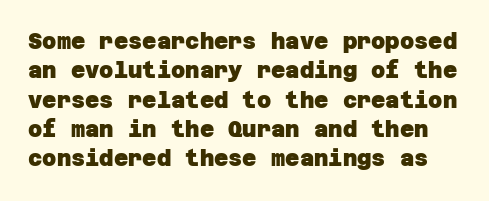
{"bold": "yes", "underline": "no", "line_spacing": "normal", "line_spacing_ratio": 1.33, "letter_spacing": "normal", "letter_spacing_em": 0.0, "glyph_px": 22}
